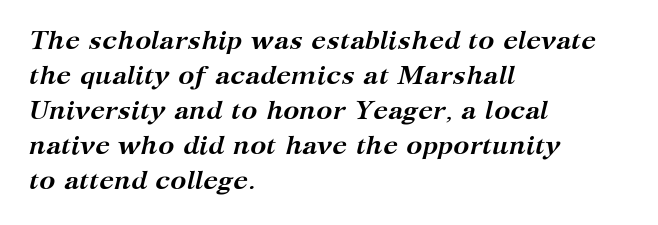
{"italic": "yes", "lean": "right", "slant_degrees": 12, "bold": "yes", "underline": "no", "align": "left", "line_spacing": "normal", "line_spacing_ratio": 1.3, "letter_spacing": "normal", "letter_spacing_em": 0.0, "glyph_px": 27}
